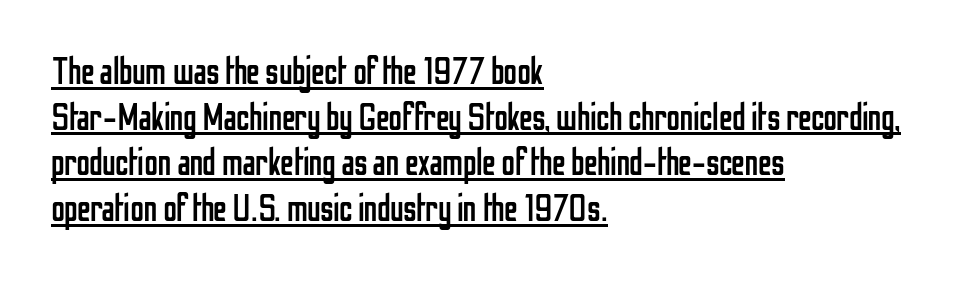
{"serif": "no", "italic": "no", "bold": "no", "weight": "regular", "width": "condensed", "stroke_contrast": "low", "x_height": "medium", "monospaced": "no", "underline": "yes", "align": "left", "line_spacing_ratio": 1.2, "letter_spacing": "normal", "letter_spacing_em": 0.0, "glyph_px": 38}
